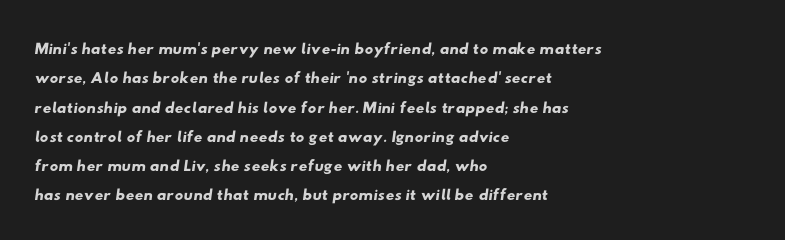
{"underline": "no", "align": "left", "line_spacing_ratio": 1.22, "letter_spacing": "normal", "letter_spacing_em": 0.0, "glyph_px": 24}
